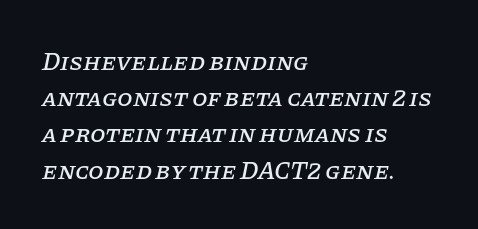
Q: Is the text italic (slanted)? A: Yes, it leans right by about 11 degrees.
Q: Is the text underlined? A: No.
Q: How is the paragraph aligned? A: Left-aligned.
Q: Is the spacing between letters normal or unusually wide? A: Normal.
Q: Is the spacing between lines tight, normal or loose? A: Normal.
